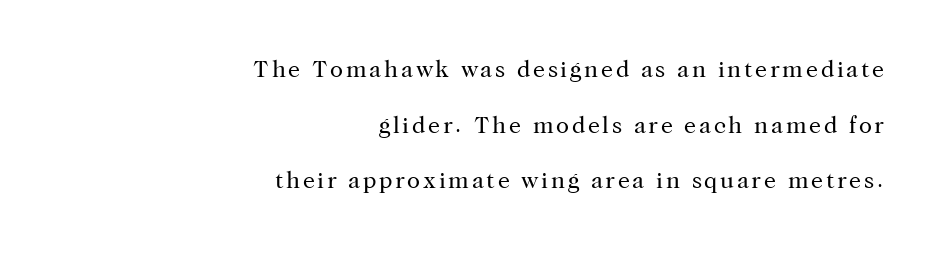
{"italic": "no", "bold": "no", "underline": "no", "align": "right", "line_spacing": "loose", "line_spacing_ratio": 2.32, "glyph_px": 24}
